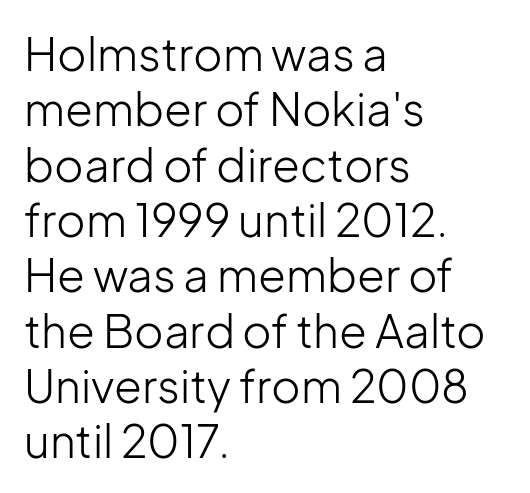
Q: Is the text bold? A: No.
Q: Is the text italic (slanted)? A: No, it is upright.
Q: Is the typeface a serif or a sans-serif typeface? A: Sans-serif.
Q: Is the text underlined? A: No.
Q: How is the paragraph aligned? A: Left-aligned.
Q: Is the spacing between letters normal or unusually wide? A: Normal.
Q: Width (condensed, normal, or wide)? A: Normal.
Q: Stroke contrast? A: Low.
Q: x-height? A: Medium.
Q: Monospaced? A: No.
